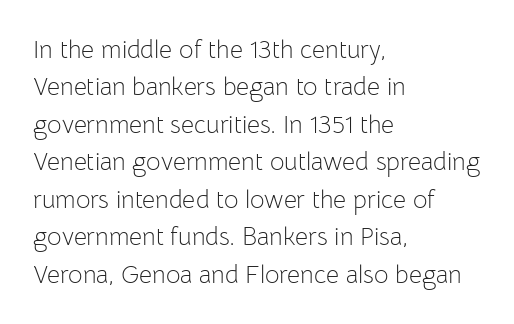
The image shows 25 px text type, upright; set left-aligned, normal line spacing (1.5x), normal letter spacing, not underlined.
